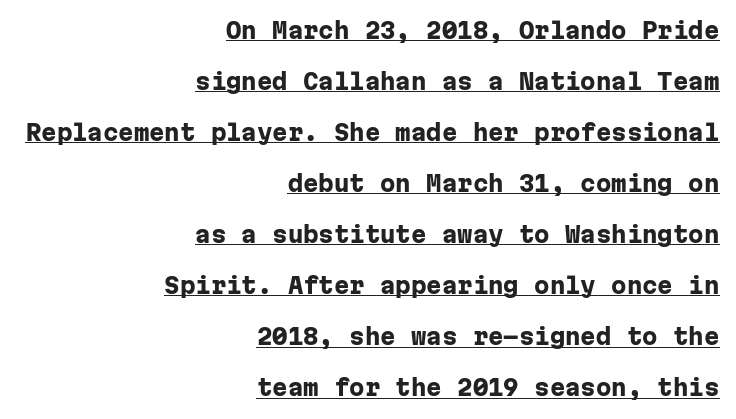
Q: Is the text bold? A: Yes.
Q: Is the text italic (slanted)? A: No, it is upright.
Q: Is the text underlined? A: Yes.
Q: How is the paragraph aligned? A: Right-aligned.
Q: Is the spacing between letters normal or unusually wide? A: Normal.
Q: Is the spacing between lines tight, normal or loose? A: Loose.
